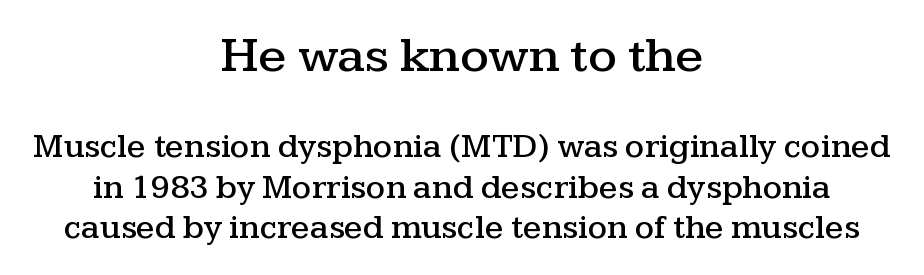
Is the block centered? Yes — each line is placed symmetrically about the middle. Short note: letters normally spaced. Notice how the stems are strictly vertical — no italics here. Which of the two is more prominent by size? The first, at the top. The zone under the glyphs is completely vacant. You could not count columns in this text — the font is proportionally spaced.
